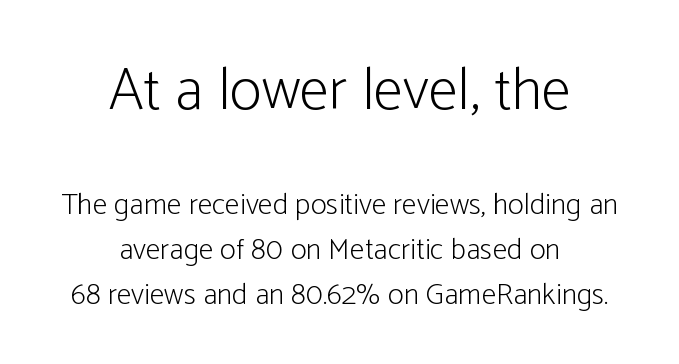
The image shows 60 px light, condensed sans-serif type, upright; set centered, normal line spacing (1.5x), normal letter spacing, not underlined; the first (top) block is 2.0x larger; low stroke contrast and a medium x-height.
